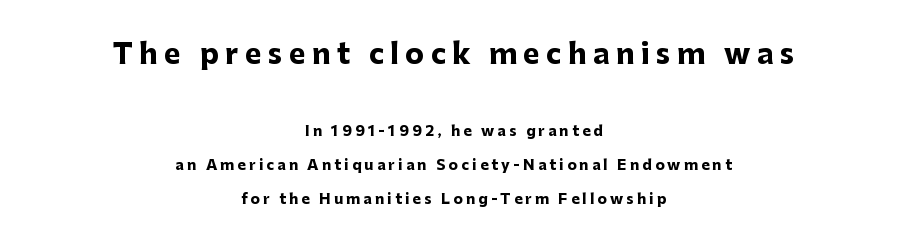
{"serif": "no", "italic": "no", "bold": "yes", "weight": "heavy", "width": "normal", "stroke_contrast": "low", "x_height": "medium", "monospaced": "no", "underline": "no", "align": "center", "line_spacing": "loose", "line_spacing_ratio": 2.43, "letter_spacing": "wide", "letter_spacing_em": 0.23, "larger_block": "first", "size_ratio": 2.0, "glyph_px": 28}
